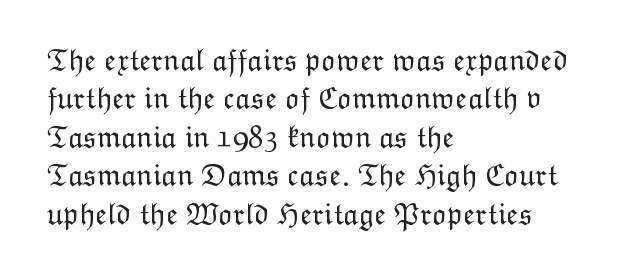
The paragraph shown leans on its left margin. Do the letters lean? They stand straight. The typeface has the unassuming heft of standard copy or less. The passage shown is typed in a proportional face where columns would drift.
